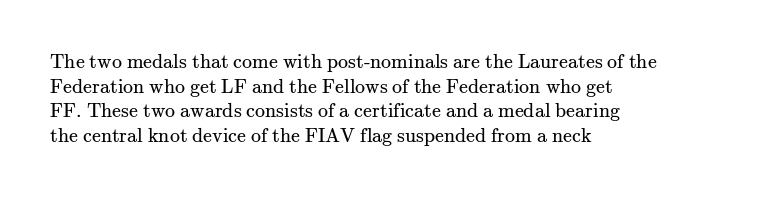
Casual observation: everything's shoved over to the left. This is not heavy type; no bold has been used. Italic? Not at all — the glyphs are vertical. The space beneath each line is pristine and unruled. No extra tracking has been applied to these lines.
